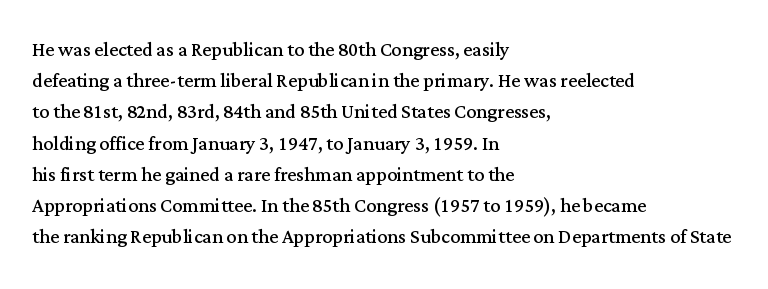
Spacing between characters is what you'd get straight out of the box. Ordinary non-slanted type is in use. The compositor pushed each line to the left boundary. Rows of type keep a routine distance in the vertical direction.
